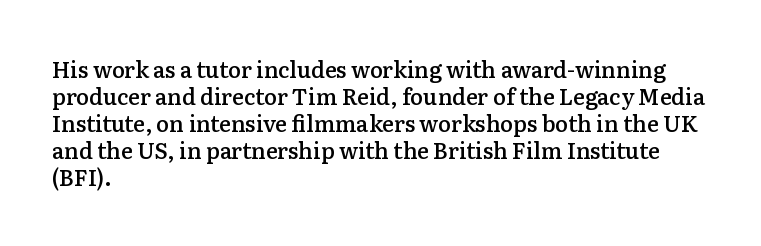
Q: Is the text bold? A: Semi-bold.
Q: Is the text italic (slanted)? A: No, it is upright.
Q: Is the text underlined? A: No.
Q: How is the paragraph aligned? A: Left-aligned.
Q: Is the spacing between letters normal or unusually wide? A: Normal.
